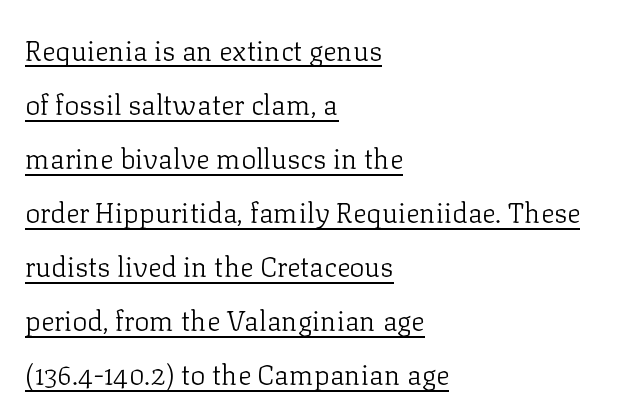
{"serif": "yes", "italic": "no", "bold": "no", "weight": "light", "width": "normal", "stroke_contrast": "low", "x_height": "medium", "monospaced": "no", "underline": "yes", "align": "left", "line_spacing": "loose", "line_spacing_ratio": 1.93, "letter_spacing": "normal", "letter_spacing_em": 0.0, "glyph_px": 28}
